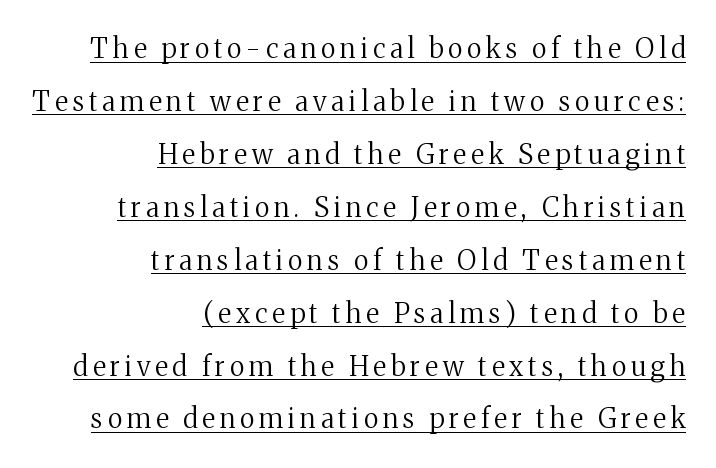
{"italic": "no", "bold": "no", "underline": "yes", "align": "right", "line_spacing": "loose", "line_spacing_ratio": 1.96, "glyph_px": 27}
